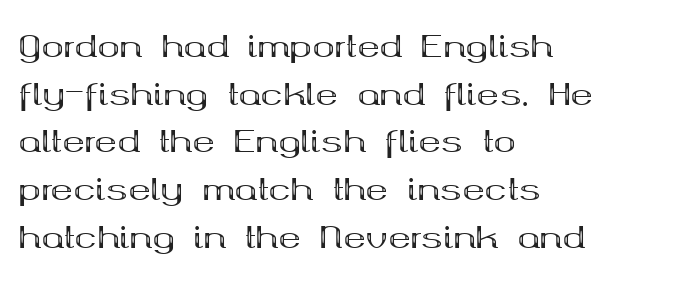
The image shows 30 px bold, wide serif type, upright; set left-aligned, normal line spacing (1.59x), normal letter spacing, not underlined; medium stroke contrast and a medium x-height.
